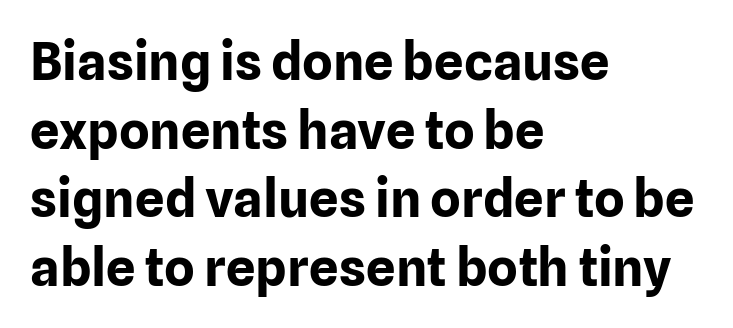
Q: Is the text bold? A: Yes.
Q: Is the text italic (slanted)? A: No, it is upright.
Q: Is the typeface a serif or a sans-serif typeface? A: Sans-serif.
Q: Is the text underlined? A: No.
Q: How is the paragraph aligned? A: Left-aligned.
Q: Is the spacing between letters normal or unusually wide? A: Normal.
Q: Is the spacing between lines tight, normal or loose? A: Normal.
Q: Width (condensed, normal, or wide)? A: Normal.
Q: Stroke contrast? A: Low.
Q: x-height? A: Medium.
Q: Monospaced? A: No.
